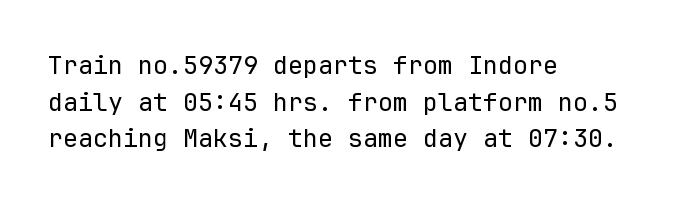
Weight: in the light-to-regular range. In CSS terms this would be text-align: left. The letters stand straight up with perfectly vertical stems. Each new line begins a customary step beneath the previous one. Characters follow at the spacing the type designer built in.
